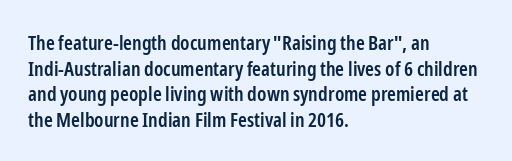
Q: Is the text bold? A: Semi-bold.
Q: Is the text italic (slanted)? A: No, it is upright.
Q: Is the text underlined? A: No.
Q: How is the paragraph aligned? A: Left-aligned.
Q: Is the spacing between letters normal or unusually wide? A: Normal.
Q: Is the spacing between lines tight, normal or loose? A: Normal.
